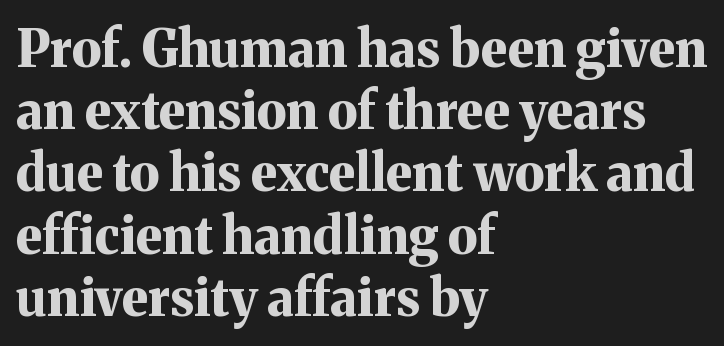
Is the type bold? Yes — the strokes are clearly thick and heavy. Plain, unruled lines of type. Proportional: the letters do not fall into vertical columns. These lines stack with their left ends in a neat column.
